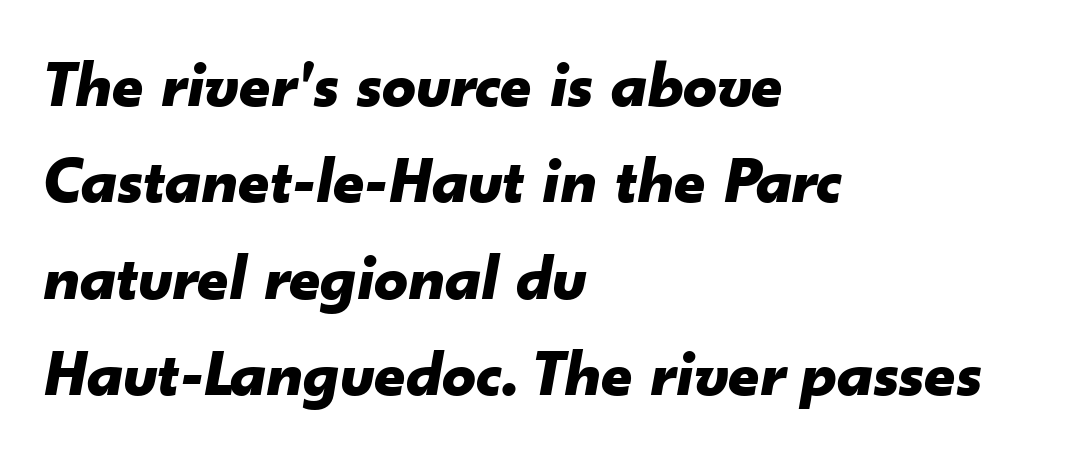
The image shows 67 px bold type, italic (leaning right); set left-aligned, normal line spacing (1.44x), normal letter spacing, not underlined; low stroke contrast and a small x-height.
